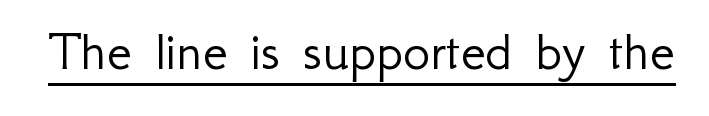
The rendering uses natural spacing where letterforms have individual widths. Is the letter spacing exaggerated? No — it looks like the ordinary default. The strokes carry an ordinary text weight at most. This rendering features underlined lettering.
